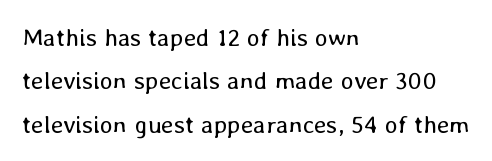
{"italic": "no", "bold": "no", "underline": "no", "align": "left", "line_spacing_ratio": 1.74, "letter_spacing": "normal", "letter_spacing_em": 0.0, "glyph_px": 25}
